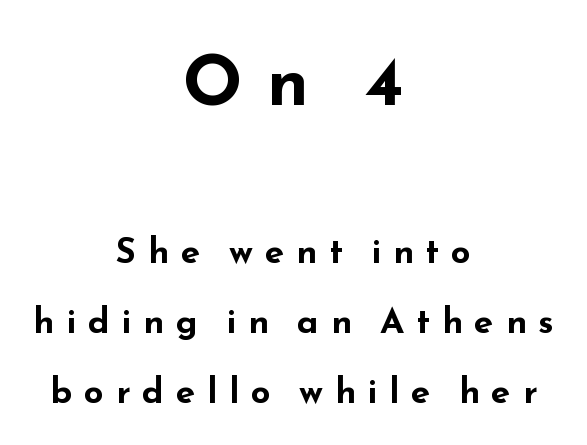
This sample trades compactness for vertical openness between lines. Is the type bold? Yes — the strokes are clearly thick and heavy. The characters display no serif detailing; their extremities are plain. This sample is center-justified, so both line endings float freely. In terms of posture, this sample is upright. Honestly, there is no underline to notice here at all.
